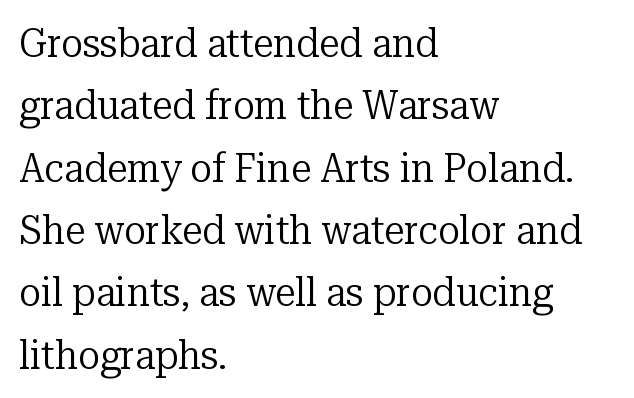
Q: Is the text bold? A: No.
Q: Is the text italic (slanted)? A: No, it is upright.
Q: Is the typeface a serif or a sans-serif typeface? A: Serif.
Q: Is the text underlined? A: No.
Q: How is the paragraph aligned? A: Left-aligned.
Q: Is the spacing between letters normal or unusually wide? A: Normal.
Q: Is the spacing between lines tight, normal or loose? A: Normal.
Q: Width (condensed, normal, or wide)? A: Normal.
Q: Stroke contrast? A: Low.
Q: x-height? A: Medium.
Q: Monospaced? A: No.
